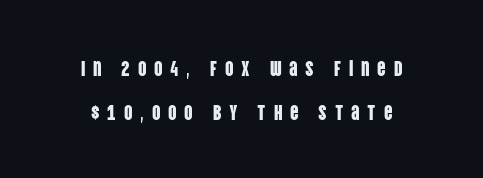
The tracking jumps out immediately: characters are airy and widely separated. If you drew a line through each stem, it would be perfectly vertical. Interline gaps are noticeably wide in this sample. Honestly, there is no underline to notice here at all.
